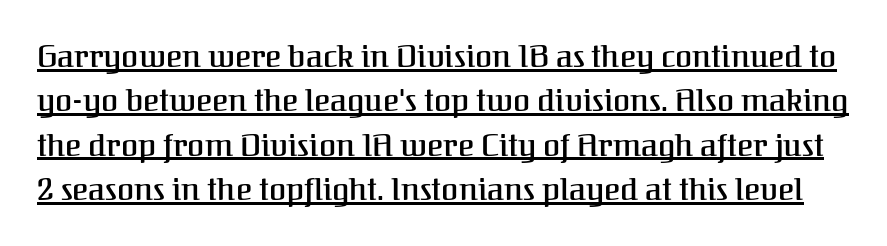
The image shows 31 px serif type, upright; set normal line spacing (1.43x), normal letter spacing, underlined; medium stroke contrast and a medium x-height.
